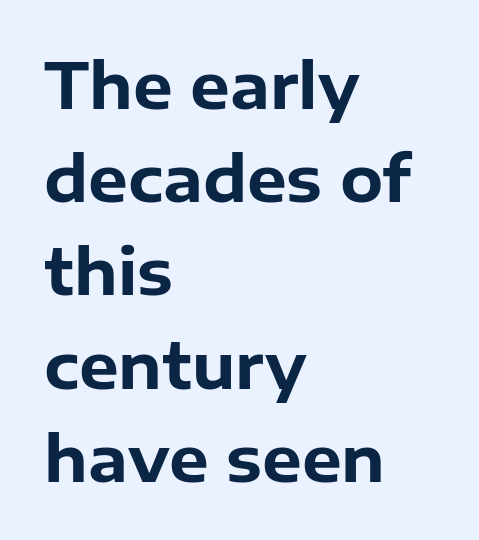
{"serif": "no", "italic": "no", "bold": "yes", "weight": "bold", "width": "normal", "stroke_contrast": "low", "x_height": "medium", "monospaced": "no", "underline": "no", "align": "left", "line_spacing": "normal", "line_spacing_ratio": 1.48, "letter_spacing": "normal", "letter_spacing_em": 0.0, "glyph_px": 63}
